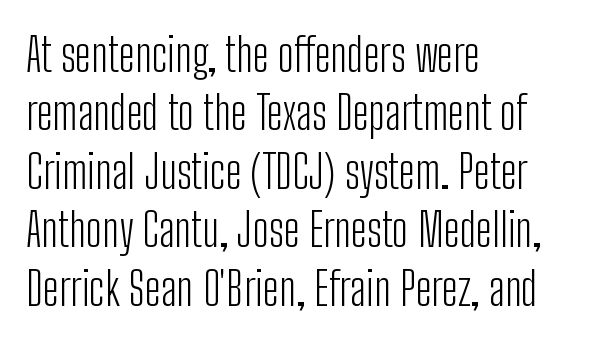
The letterforms sit at book weight or below. Normally led — the rows are evenly, conventionally spaced. The string is rendered with underlining switched off. Tracking here is standard; glyphs follow each other at the usual distance. The passage is arranged the way most books set body copy — flush left. You can tell it's not italic because the verticals are truly vertical.
